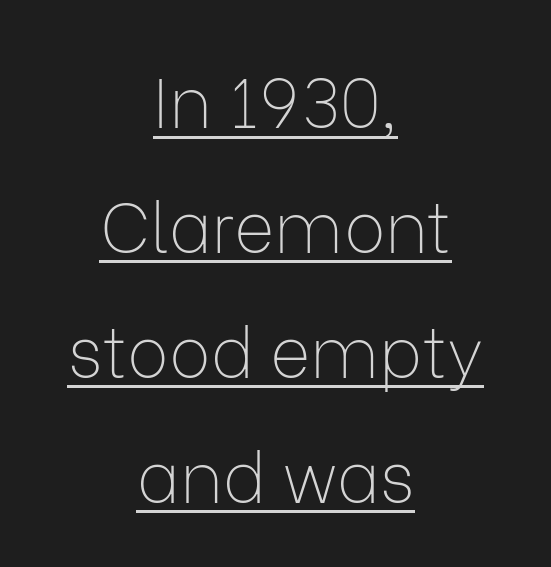
The image shows 69 px thin sans-serif type, upright; set centered, line spacing 1.81x, normal letter spacing, underlined; low stroke contrast and a medium x-height.
